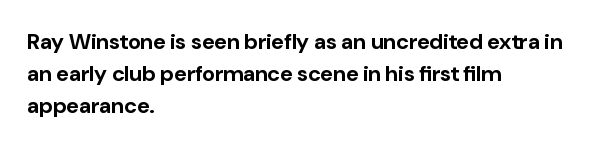
The image shows 22 px bold type, upright; set left-aligned, normal line spacing (1.46x), normal letter spacing, not underlined.
